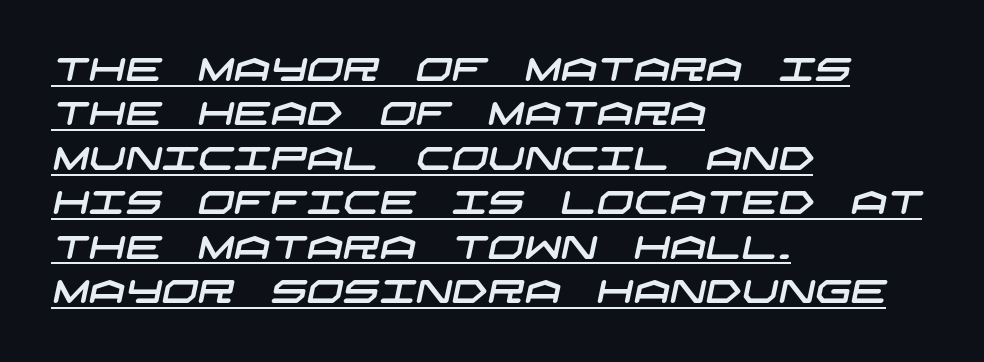
Tracking value appears to be zero — textbook default spacing. Beneath each row of characters lies a ruled line. Baseline-to-baseline distance is the conventional proportion of letter height. The designer went with a sans here, leaving each stem footless. Horizontally, the lines are justified to the leading edge only.
